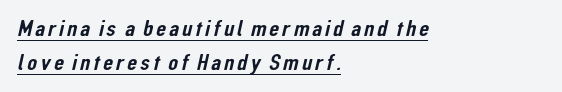
Q: Is the text underlined? A: Yes.
Q: How is the paragraph aligned? A: Left-aligned.
Q: Is the spacing between lines tight, normal or loose? A: Normal.
